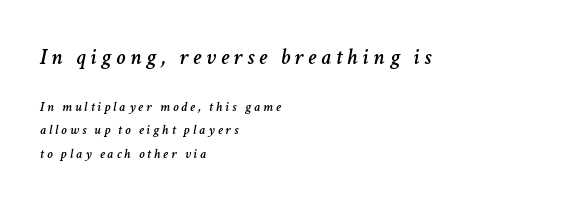
The image shows 23 px text type, italic (leaning right); set left-aligned, normal line spacing (1.65x), unusually wide letter spacing (+0.21 em), not underlined; the first (top) block is 1.64x larger.
